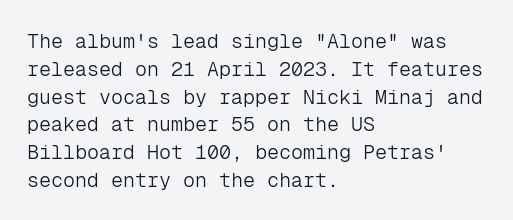
{"italic": "no", "bold": "no", "underline": "no", "align": "left", "line_spacing": "normal", "line_spacing_ratio": 1.39, "letter_spacing": "normal", "letter_spacing_em": 0.0, "glyph_px": 20}
